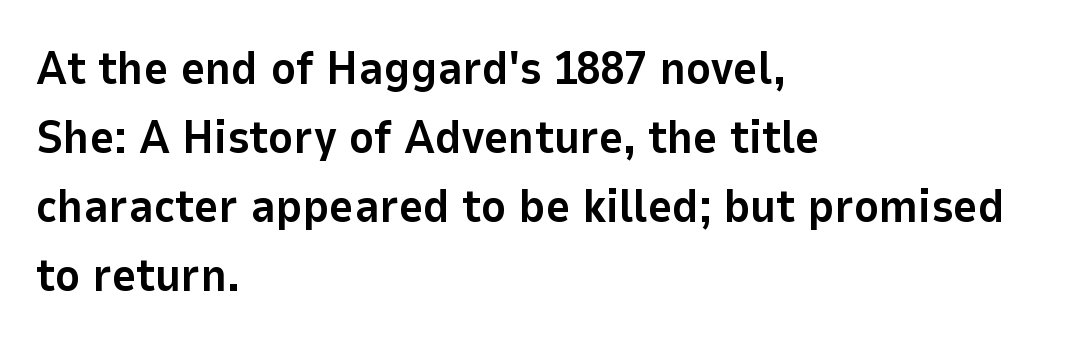
The image shows 47 px bold sans-serif type, upright; set left-aligned, normal line spacing (1.47x), normal letter spacing, not underlined; low stroke contrast and a medium x-height.
